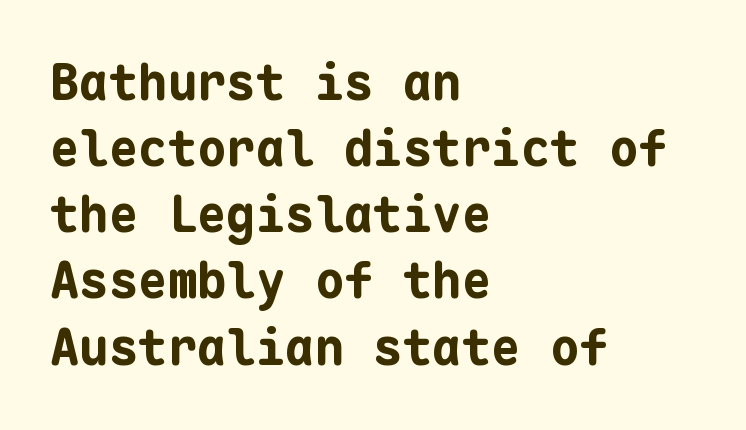
The image shows 49 px bold sans-serif type, upright, monospaced; set left-aligned, normal line spacing (1.35x), normal letter spacing, not underlined; low stroke contrast and a medium x-height.
